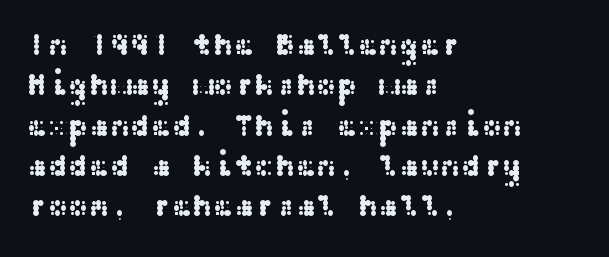
{"serif": "no", "italic": "no", "width": "wide", "stroke_contrast": "medium", "x_height": "medium", "underline": "no", "align": "left", "line_spacing": "normal", "line_spacing_ratio": 1.3, "letter_spacing": "normal", "letter_spacing_em": 0.0, "glyph_px": 31}
